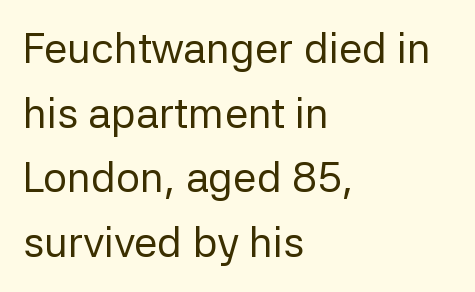
Q: Is the text bold? A: No.
Q: Is the text italic (slanted)? A: No, it is upright.
Q: Is the typeface a serif or a sans-serif typeface? A: Sans-serif.
Q: Is the text underlined? A: No.
Q: How is the paragraph aligned? A: Left-aligned.
Q: Is the spacing between letters normal or unusually wide? A: Normal.
Q: Is the spacing between lines tight, normal or loose? A: Normal.
Q: Width (condensed, normal, or wide)? A: Normal.
Q: Stroke contrast? A: Low.
Q: x-height? A: Medium.
Q: Monospaced? A: No.
